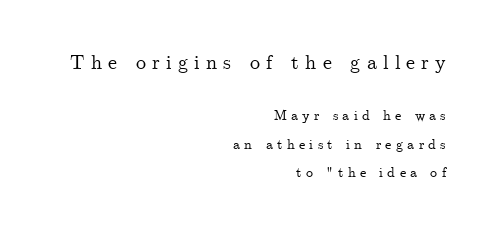
The setting favours the right margin, as signatures and pull-quotes sometimes do. The tracking jumps out immediately: characters are airy and widely separated. This block would shrink considerably if given ordinary leading; it's expanded now. It's the straight-up-and-down kind of type. Anything drawn beneath the words? Only blank space. The upper block of text is set noticeably larger than the block beneath it.
